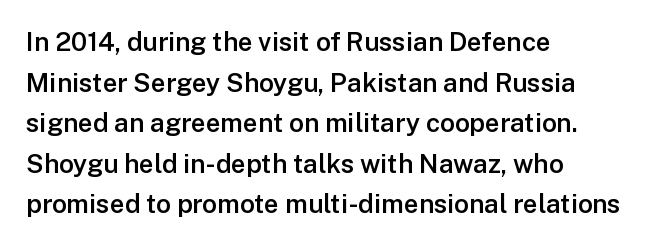
{"italic": "no", "bold": "semi", "underline": "no", "align": "left", "line_spacing": "normal", "line_spacing_ratio": 1.56, "letter_spacing": "normal", "letter_spacing_em": 0.0, "glyph_px": 26}
